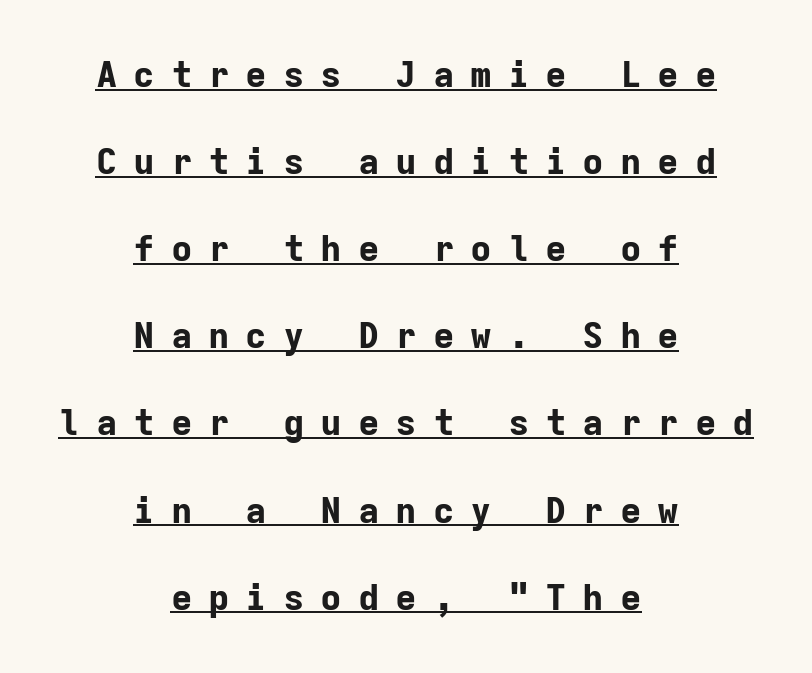
Q: Is the text bold? A: Yes.
Q: Is the text italic (slanted)? A: No, it is upright.
Q: Is the typeface a serif or a sans-serif typeface? A: Sans-serif.
Q: Is the text underlined? A: Yes.
Q: How is the paragraph aligned? A: Centered.
Q: Is the spacing between letters normal or unusually wide? A: Unusually wide.
Q: Is the spacing between lines tight, normal or loose? A: Loose.
Q: Width (condensed, normal, or wide)? A: Normal.
Q: Stroke contrast? A: Low.
Q: x-height? A: Medium.
Q: Monospaced? A: Yes.
